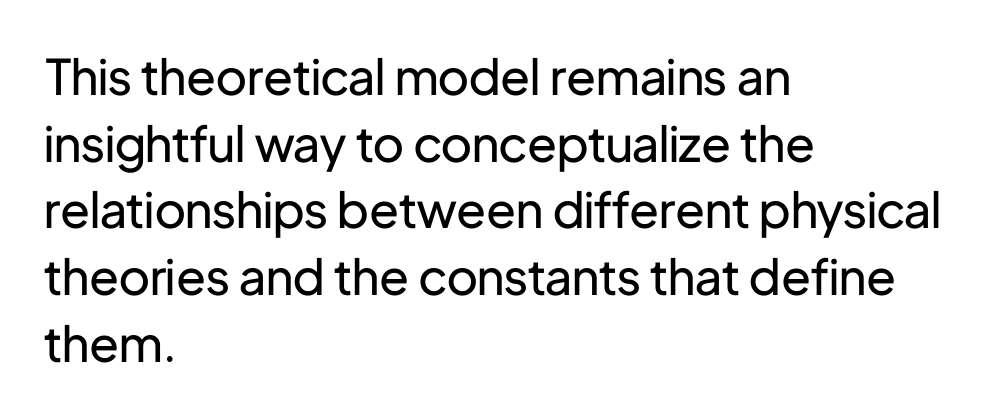
The image shows 49 px regular-weight sans-serif type, upright; set left-aligned, normal line spacing (1.36x), normal letter spacing, not underlined; low stroke contrast and a medium x-height.
